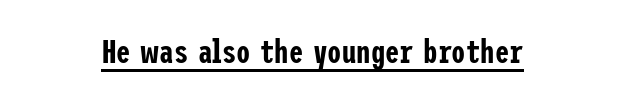
Tracking here is standard; glyphs follow each other at the usual distance. The letters stand upright; this is a roman face. The specimen includes a rule beneath the text block's lines. In terms of letterform style, serifs are entirely absent.
